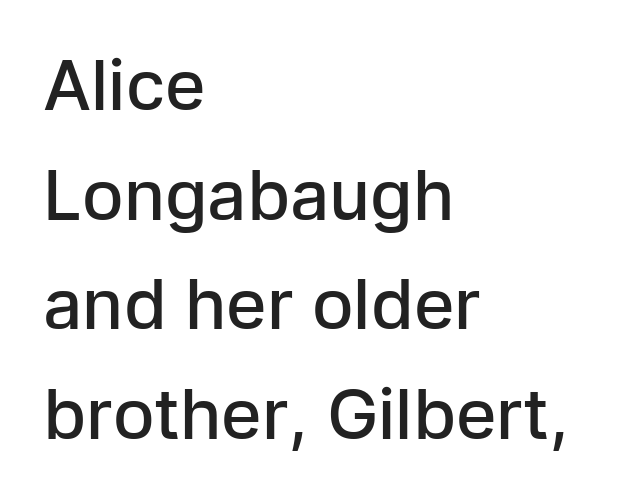
{"serif": "no", "italic": "no", "bold": "semi", "weight": "semibold", "width": "normal", "stroke_contrast": "low", "x_height": "medium", "monospaced": "no", "underline": "no", "align": "left", "line_spacing": "normal", "line_spacing_ratio": 1.59, "letter_spacing": "normal", "letter_spacing_em": 0.0, "glyph_px": 69}
